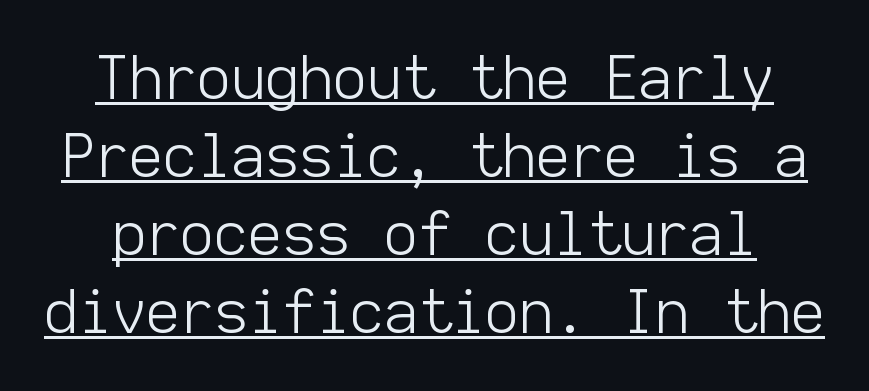
{"serif": "no", "italic": "no", "bold": "no", "weight": "light", "width": "normal", "stroke_contrast": "low", "x_height": "medium", "monospaced": "yes", "underline": "yes", "line_spacing": "normal", "line_spacing_ratio": 1.32, "letter_spacing": "normal", "letter_spacing_em": 0.0, "glyph_px": 59}
